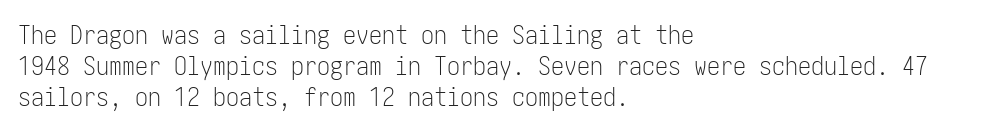
Q: Is the text bold? A: No.
Q: Is the text italic (slanted)? A: No, it is upright.
Q: Is the text underlined? A: No.
Q: How is the paragraph aligned? A: Left-aligned.
Q: Is the spacing between letters normal or unusually wide? A: Normal.
